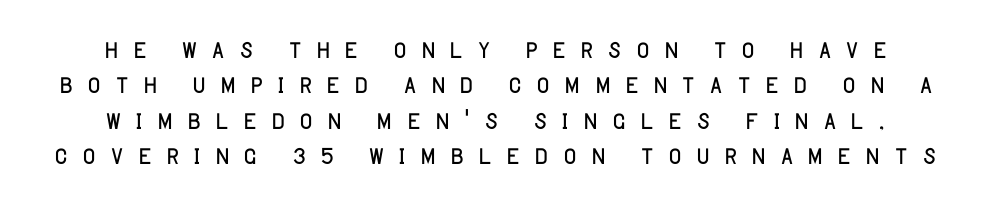
The setting favours the middle, as headings and verse often do. Leading: reduced. The face looks like a standard text weight, possibly lighter. The face used here is a sans, in the tradition of grotesques and geometrics.
